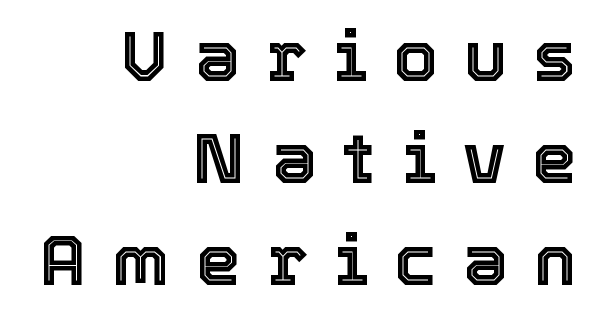
Q: Is the text italic (slanted)? A: No, it is upright.
Q: Is the text underlined? A: No.
Q: How is the paragraph aligned? A: Right-aligned.
Q: Is the spacing between letters normal or unusually wide? A: Unusually wide.
Q: Is the spacing between lines tight, normal or loose? A: Normal.
Q: Width (condensed, normal, or wide)? A: Normal.
Q: x-height? A: Medium.
Q: Monospaced? A: No.
